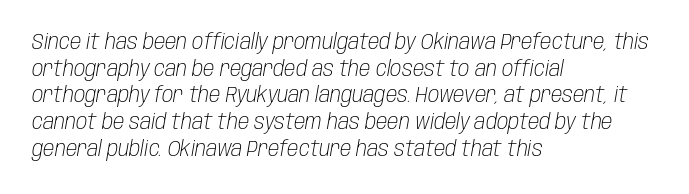
The image shows 21 px text type, italic (leaning right); set left-aligned, normal line spacing (1.27x), normal letter spacing, not underlined.
